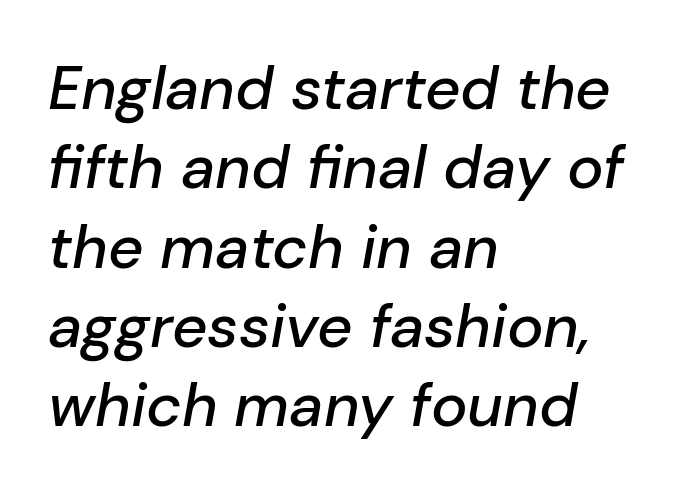
These lines are rendered in a variable-pitch font. Underlining? Definitely not there. The paragraph has a hard left edge and a soft right edge. The glyphs look as if they've been sheared to an angle.
